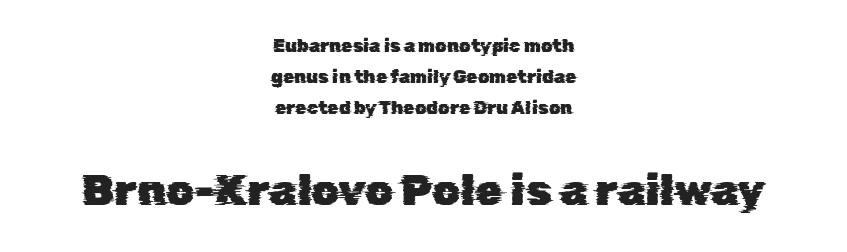
The image shows 44 px sans-serif type; set centered, line spacing 1.72x, normal letter spacing, not underlined; the second (bottom) block is 2.44x larger; low stroke contrast and a medium x-height.
